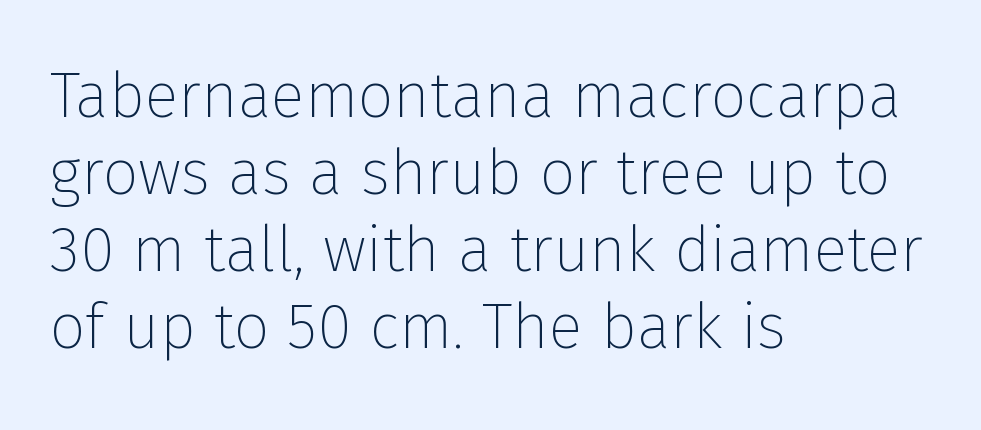
Q: Is the text bold? A: No.
Q: Is the text italic (slanted)? A: No, it is upright.
Q: Is the typeface a serif or a sans-serif typeface? A: Sans-serif.
Q: Is the text underlined? A: No.
Q: How is the paragraph aligned? A: Left-aligned.
Q: Is the spacing between letters normal or unusually wide? A: Normal.
Q: Width (condensed, normal, or wide)? A: Normal.
Q: Stroke contrast? A: Low.
Q: x-height? A: Medium.
Q: Monospaced? A: No.
